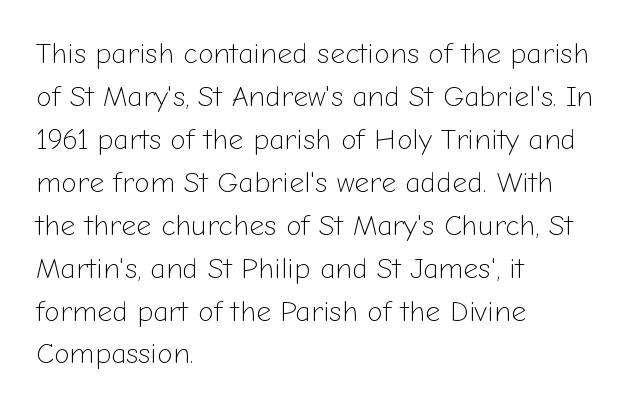
The image shows 29 px light sans-serif type, upright; set left-aligned, normal line spacing (1.48x), normal letter spacing, not underlined; low stroke contrast and a medium x-height.
